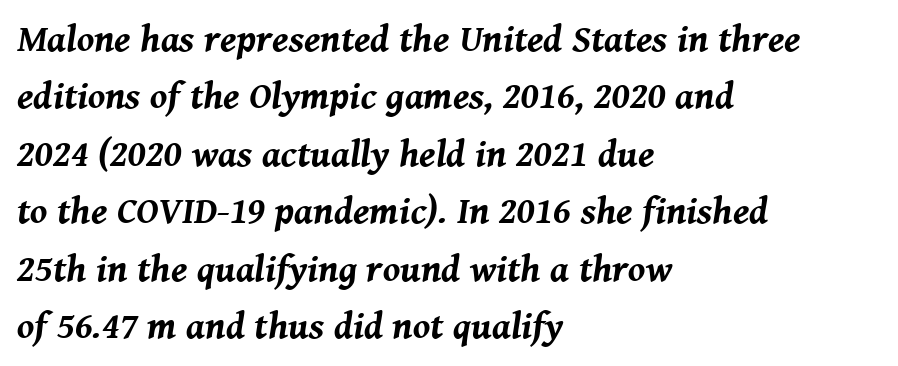
{"italic": "yes", "lean": "right", "slant_degrees": 8, "bold": "yes", "weight": "bold", "width": "normal", "stroke_contrast": "medium", "x_height": "medium", "monospaced": "no", "underline": "no", "align": "left", "line_spacing": "normal", "line_spacing_ratio": 1.51, "letter_spacing": "normal", "letter_spacing_em": 0.0, "glyph_px": 38}
